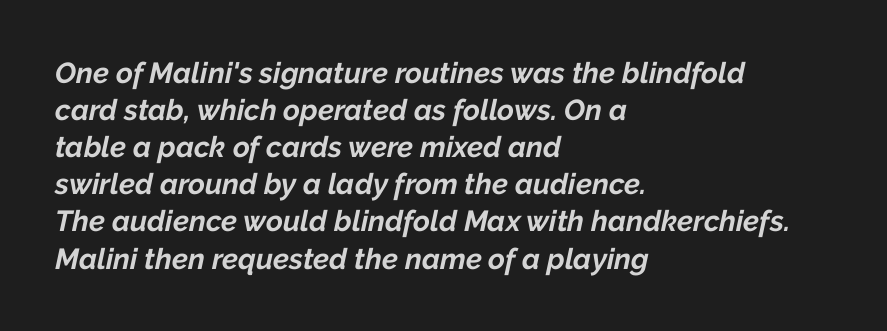
The image shows 29 px bold type, italic (leaning right); set left-aligned, normal line spacing (1.28x), normal letter spacing, not underlined; low stroke contrast and a medium x-height.
